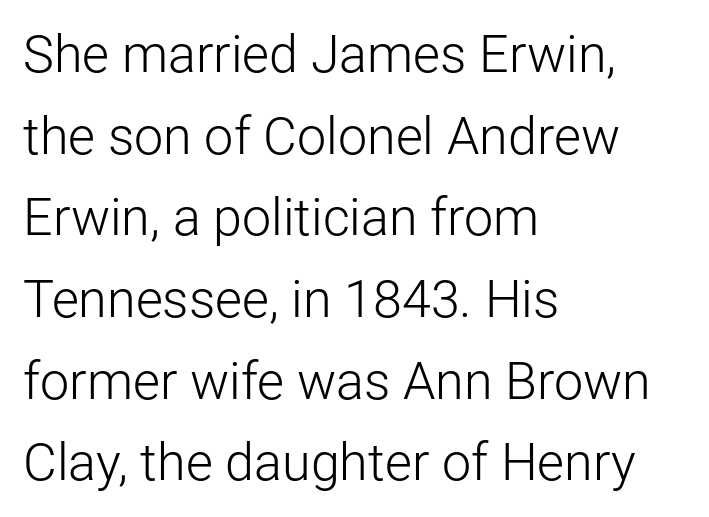
Q: Is the text bold? A: No.
Q: Is the text italic (slanted)? A: No, it is upright.
Q: Is the typeface a serif or a sans-serif typeface? A: Sans-serif.
Q: Is the text underlined? A: No.
Q: How is the paragraph aligned? A: Left-aligned.
Q: Is the spacing between letters normal or unusually wide? A: Normal.
Q: Is the spacing between lines tight, normal or loose? A: Normal.
Q: Width (condensed, normal, or wide)? A: Normal.
Q: Stroke contrast? A: Low.
Q: x-height? A: Medium.
Q: Monospaced? A: No.
